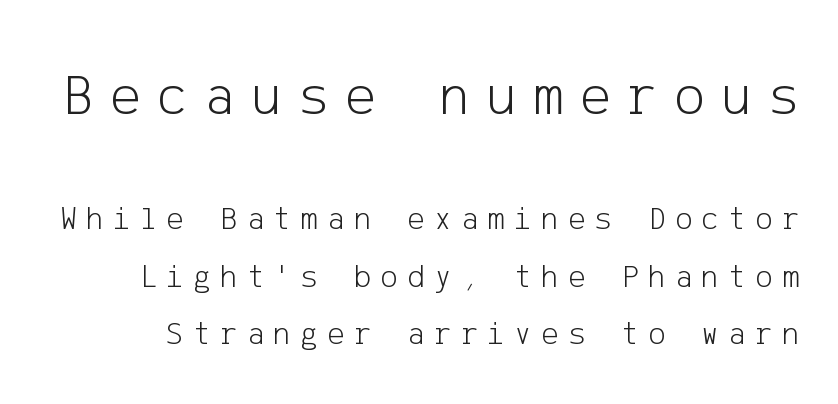
{"serif": "no", "italic": "no", "bold": "no", "weight": "light", "width": "normal", "stroke_contrast": "low", "x_height": "medium", "underline": "no", "line_spacing_ratio": 1.74, "letter_spacing": "wide", "letter_spacing_em": 0.28, "larger_block": "first", "size_ratio": 1.76, "glyph_px": 58}
